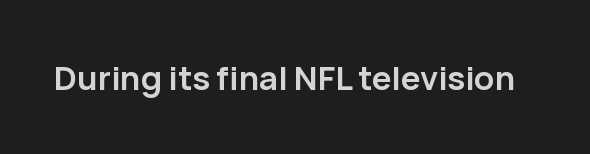
Q: Is the text bold? A: Yes.
Q: Is the text italic (slanted)? A: No, it is upright.
Q: Is the typeface a serif or a sans-serif typeface? A: Sans-serif.
Q: Is the text underlined? A: No.
Q: Is the spacing between letters normal or unusually wide? A: Normal.
Q: Width (condensed, normal, or wide)? A: Normal.
Q: Stroke contrast? A: Low.
Q: x-height? A: Medium.
Q: Monospaced? A: No.
